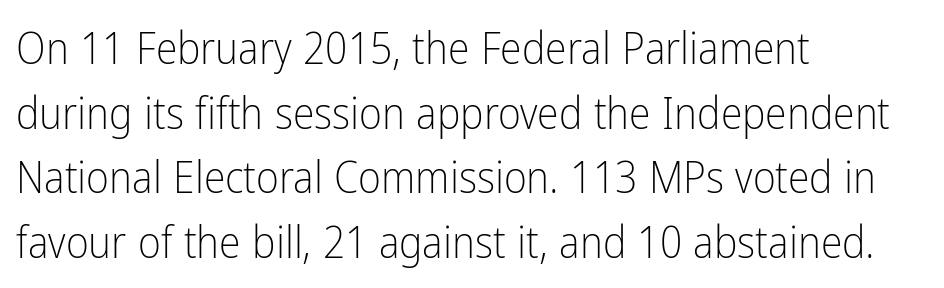
The image shows 44 px light, condensed sans-serif type, upright; set left-aligned, normal line spacing (1.47x), normal letter spacing, not underlined; low stroke contrast and a medium x-height.
